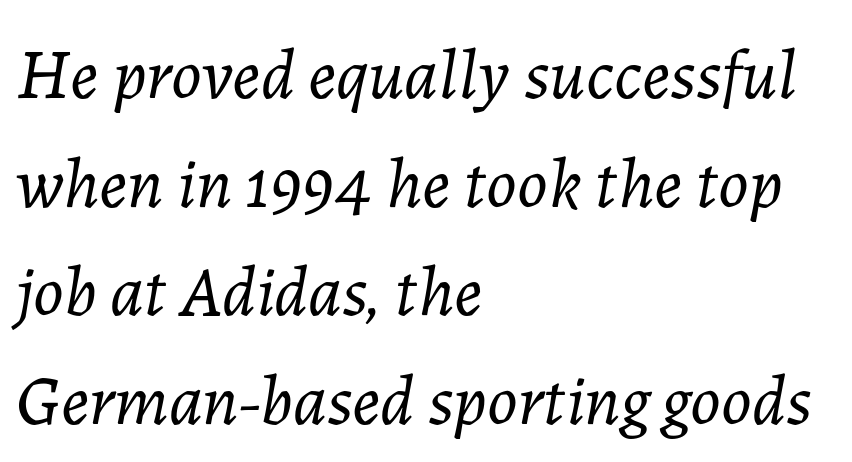
These lines were composed using italics. Layout note: lines flush left. In terms of letterspacing, this is plain default setting. Summary of vertical rhythm: regular, with standard interline spacing.
